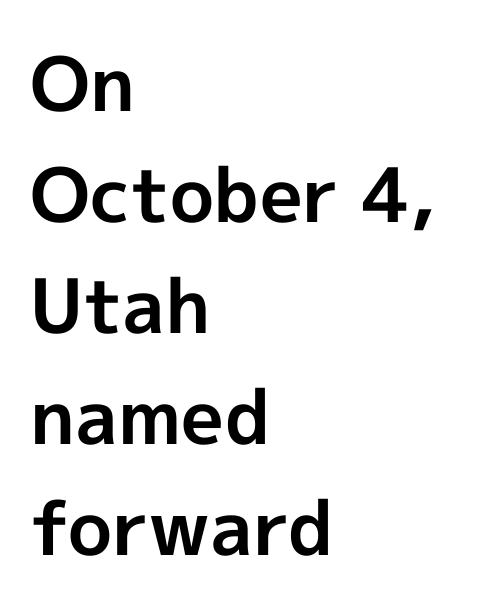
{"serif": "no", "italic": "no", "bold": "yes", "weight": "bold", "width": "normal", "x_height": "medium", "monospaced": "no", "underline": "no", "align": "left", "line_spacing": "normal", "line_spacing_ratio": 1.48, "letter_spacing": "normal", "letter_spacing_em": 0.0, "glyph_px": 75}
